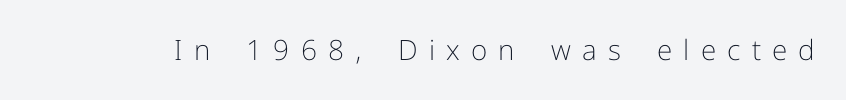
Q: Is the text bold? A: No.
Q: Is the text italic (slanted)? A: No, it is upright.
Q: Is the typeface a serif or a sans-serif typeface? A: Sans-serif.
Q: Is the text underlined? A: No.
Q: Is the spacing between letters normal or unusually wide? A: Unusually wide.
Q: Width (condensed, normal, or wide)? A: Normal.
Q: Stroke contrast? A: Low.
Q: x-height? A: Medium.
Q: Monospaced? A: No.
